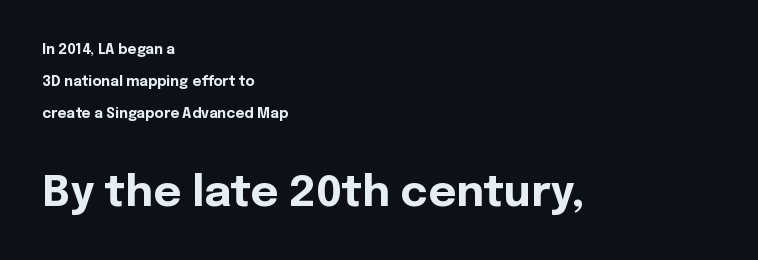
Q: Is the text bold? A: Yes.
Q: Is the text italic (slanted)? A: No, it is upright.
Q: Is the typeface a serif or a sans-serif typeface? A: Sans-serif.
Q: Is the text underlined? A: No.
Q: How is the paragraph aligned? A: Left-aligned.
Q: Is the spacing between letters normal or unusually wide? A: Normal.
Q: Is the spacing between lines tight, normal or loose? A: Loose.
Q: Which block of text is set in a larger size, the first (top) or the second (bottom)? A: The second (bottom) one.
Q: Width (condensed, normal, or wide)? A: Normal.
Q: x-height? A: Medium.
Q: Monospaced? A: No.
